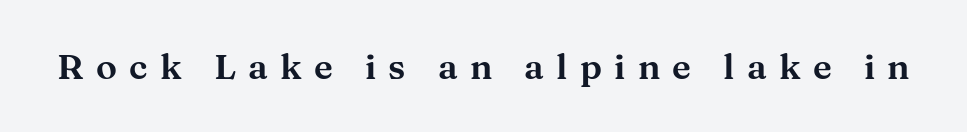
{"serif": "yes", "italic": "no", "width": "wide", "stroke_contrast": "medium", "x_height": "medium", "monospaced": "no", "underline": "no", "letter_spacing": "wide", "letter_spacing_em": 0.35, "glyph_px": 35}
